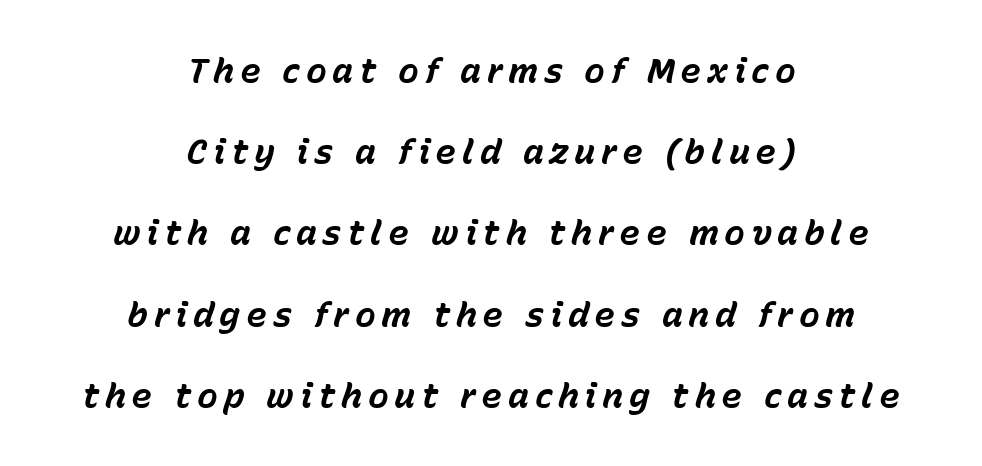
These lines were composed using italics. The space beneath each line is pristine and unruled. How would I describe the line gaps? Wide and relaxed. You could not count columns in this text — the font is proportionally spaced. Layout note: lines centered.
